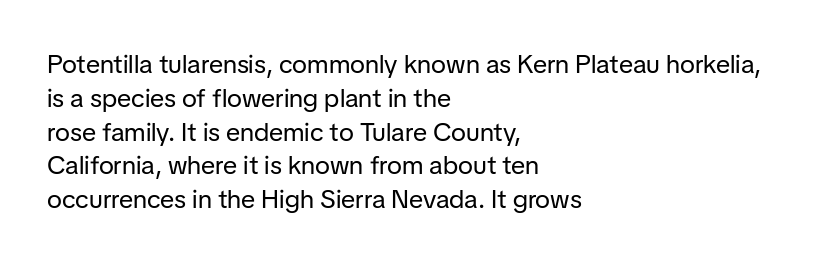
{"italic": "no", "bold": "no", "underline": "no", "align": "left", "line_spacing": "normal", "line_spacing_ratio": 1.3, "letter_spacing": "normal", "letter_spacing_em": 0.0, "glyph_px": 26}
